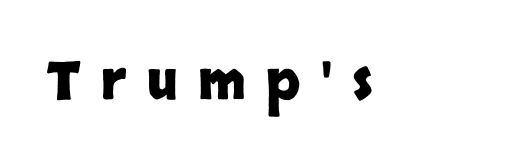
The image shows 52 px heavy sans-serif type, upright; set unusually wide letter spacing (+0.4 em), not underlined; low stroke contrast and a large x-height.
